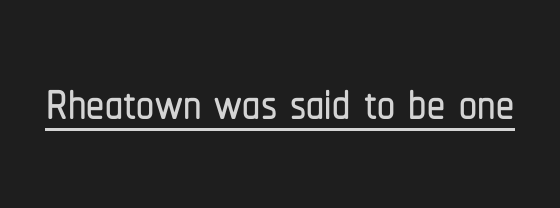
The image shows 72 px condensed sans-serif type, upright; set normal letter spacing, underlined; low stroke contrast and a medium x-height.
